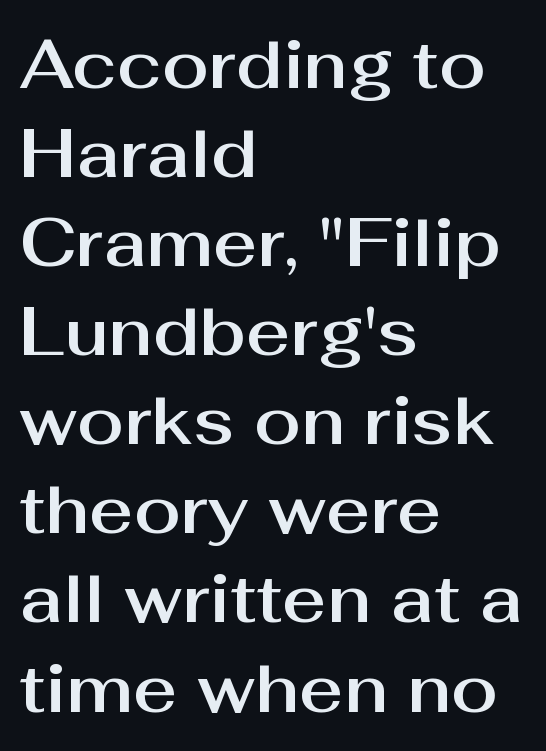
The image shows 68 px sans-serif type, upright; set left-aligned, normal line spacing (1.31x), normal letter spacing, not underlined; medium stroke contrast and a medium x-height.
